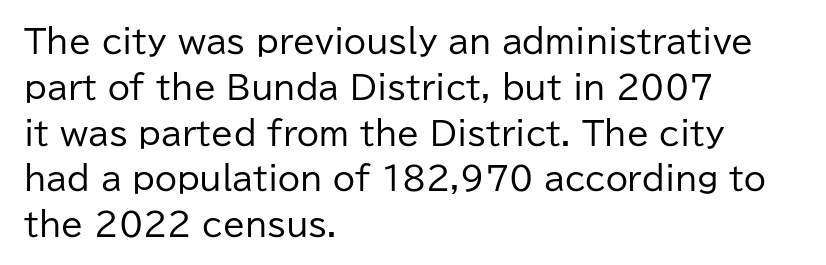
The image shows 32 px regular-weight sans-serif type, upright; set left-aligned, normal line spacing (1.43x), normal letter spacing, not underlined; low stroke contrast and a medium x-height.
